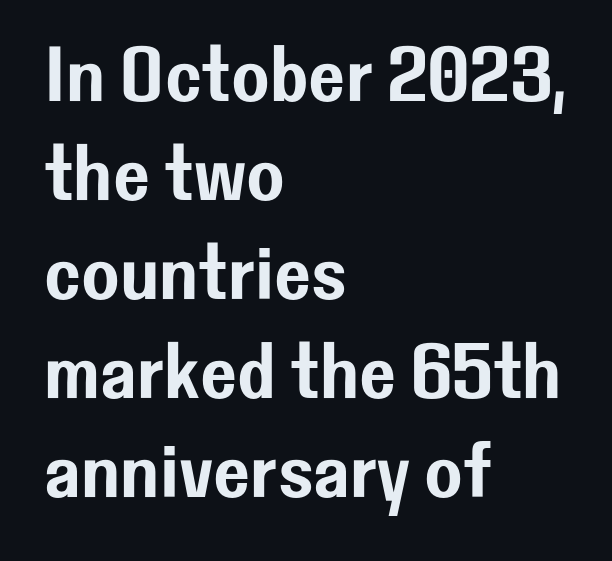
The image shows 78 px sans-serif type, upright; set left-aligned, normal line spacing (1.27x), normal letter spacing, not underlined; low stroke contrast and a medium x-height.
